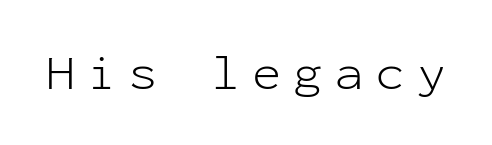
This is sans-serif lettering, the kind often seen on screens and signage. Spacing verdict: monospaced, one width for all characters. Is the type heavy? It reads as light-to-regular instead. The font's upright variant was chosen for this text. There is plenty of visible air inserted between adjacent glyphs.
